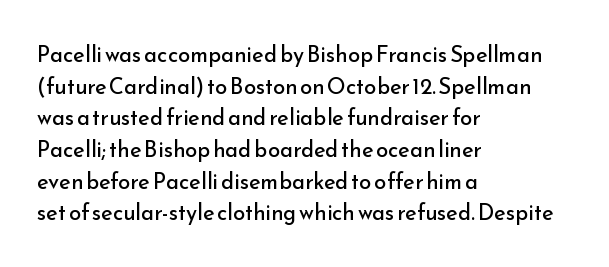
{"italic": "no", "bold": "no", "underline": "no", "align": "left", "line_spacing": "normal", "line_spacing_ratio": 1.44, "letter_spacing": "normal", "letter_spacing_em": 0.0, "glyph_px": 22}
